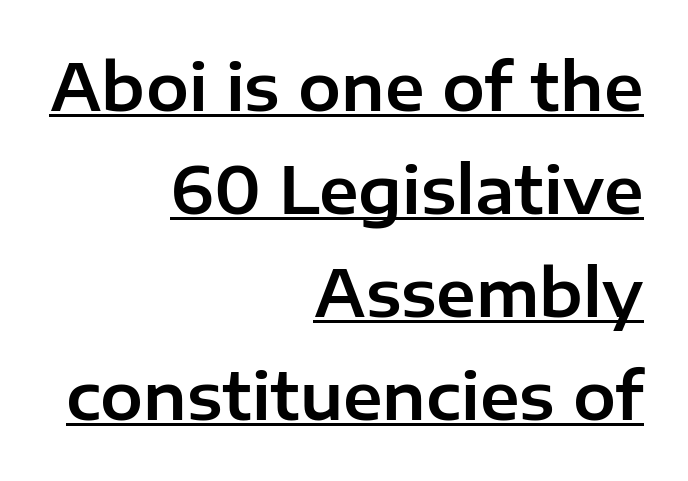
What decoration does the sample have? An underline. The setting favours the right margin, as signatures and pull-quotes sometimes do. Looks like regular typesetting: each glyph gets only the width it needs. This is the regular roman posture of the typeface. Vertically, the passage feels balanced, rows spaced as you'd expect.
